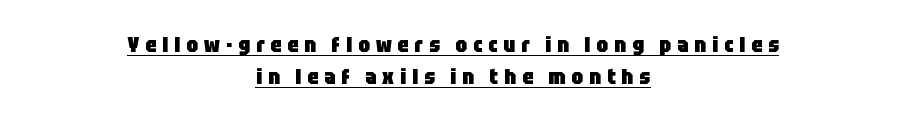
{"italic": "no", "bold": "yes", "underline": "yes", "align": "center", "line_spacing": "normal", "line_spacing_ratio": 1.52, "letter_spacing": "wide", "letter_spacing_em": 0.29, "glyph_px": 21}
